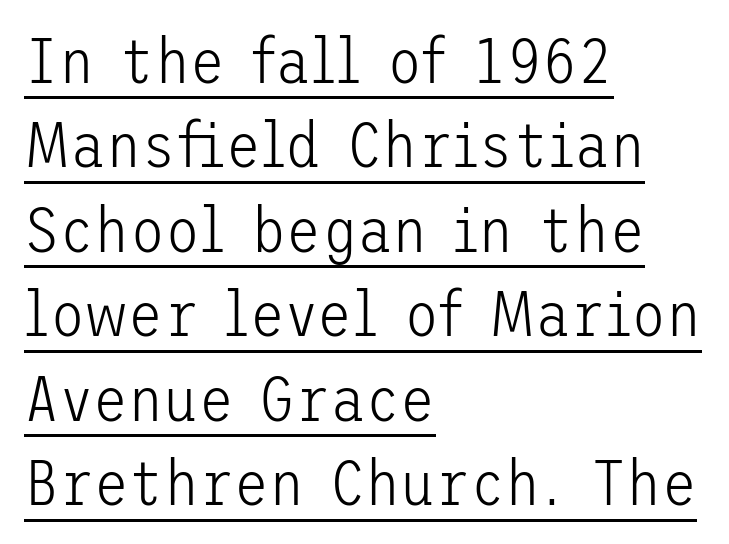
Descenders here cross a horizontal rule under the line. These lines sit exactly where default settings would place them. Each word holds together tightly as a unit, with standard inter-letter gaps. Check where the strokes stop: nothing finishes them off — pure sans. The weight tops out at a normal text grade.
